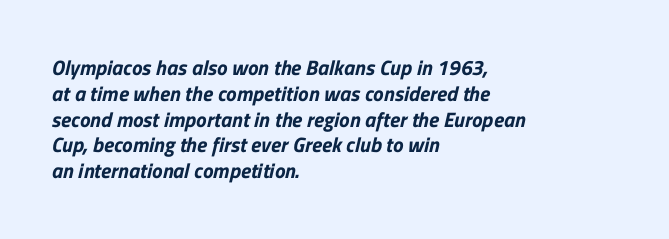
You could call the tracking neutral — neither tight nor loose. The glyphs are unaccompanied by any horizontal stroke below them. Each line starts at the same left margin while the right side varies.
